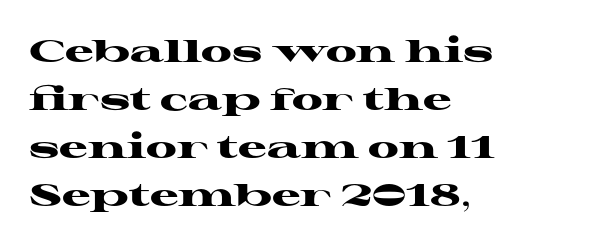
The image shows 32 px heavy, wide serif type, upright; set left-aligned, normal line spacing (1.5x), normal letter spacing, not underlined; high stroke contrast and a medium x-height.
